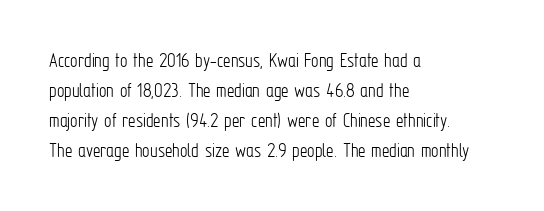
{"italic": "no", "bold": "no", "underline": "no", "align": "left", "line_spacing": "normal", "line_spacing_ratio": 1.43, "letter_spacing": "normal", "letter_spacing_em": 0.0, "glyph_px": 21}
